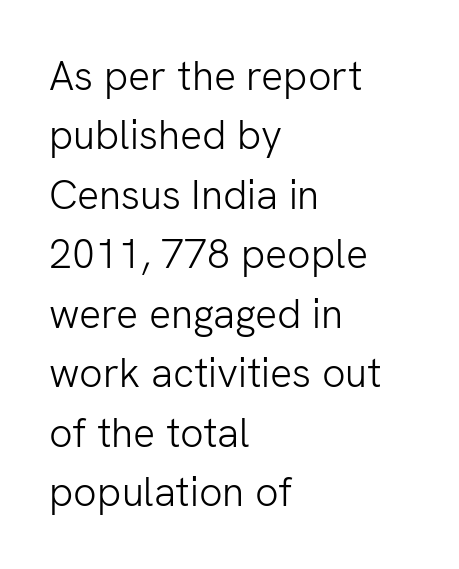
The image shows 41 px light sans-serif type, upright; set left-aligned, normal line spacing (1.45x), normal letter spacing, not underlined; low stroke contrast and a medium x-height.
